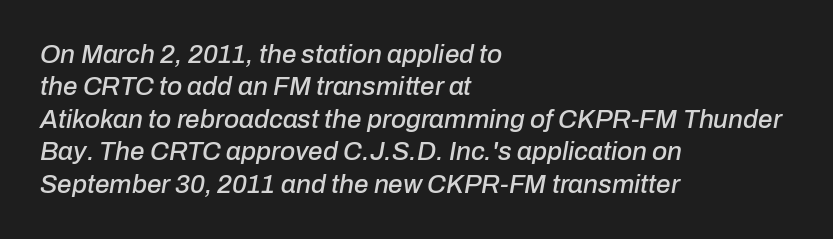
{"italic": "yes", "lean": "right", "slant_degrees": 10, "underline": "no", "align": "left", "line_spacing": "normal", "line_spacing_ratio": 1.25, "letter_spacing": "normal", "letter_spacing_em": 0.0, "glyph_px": 26}
